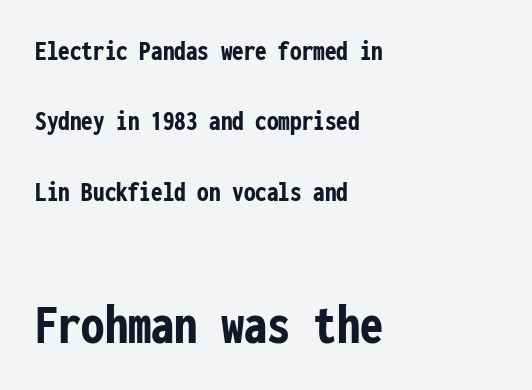
{"serif": "no", "italic": "no", "bold": "yes", "weight": "semibold", "width": "condensed", "stroke_contrast": "low", "x_height": "medium", "monospaced": "yes", "underline": "no", "align": "left", "line_spacing": "loose", "line_spacing_ratio": 2.43, "letter_spacing": "normal", "letter_spacing_em": 0.0, "larger_block": "second", "size_ratio": 2.0, "glyph_px": 58}
